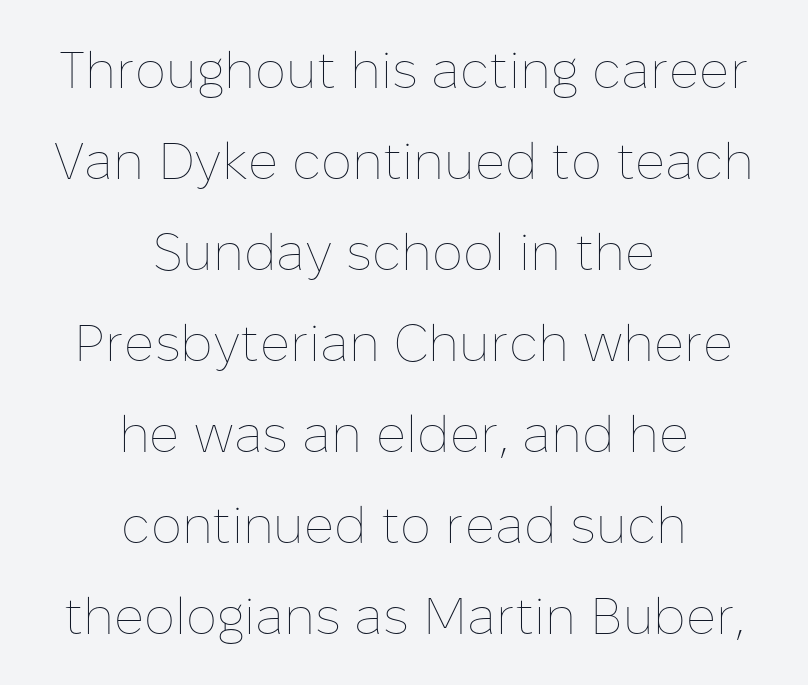
Q: Is the text bold? A: No.
Q: Is the text italic (slanted)? A: No, it is upright.
Q: Is the text underlined? A: No.
Q: How is the paragraph aligned? A: Centered.
Q: Is the spacing between letters normal or unusually wide? A: Normal.
Q: Width (condensed, normal, or wide)? A: Normal.
Q: Stroke contrast? A: Low.
Q: x-height? A: Medium.
Q: Monospaced? A: No.
